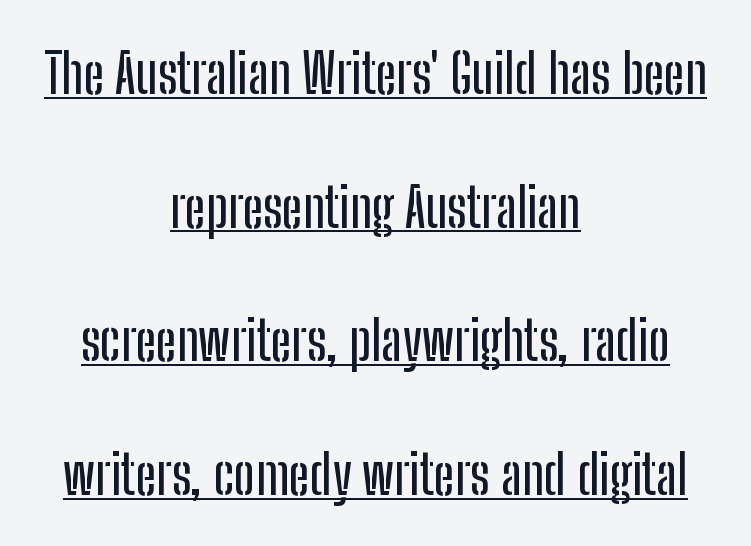
The image shows 55 px condensed sans-serif type, upright; set centered, loose line spacing (2.43x), normal letter spacing, underlined; low stroke contrast and a medium x-height.
